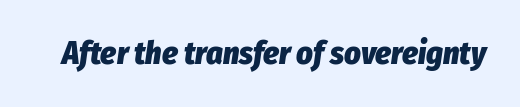
Q: Is the text bold? A: Yes.
Q: Is the text italic (slanted)? A: Yes, it leans right by about 8 degrees.
Q: Is the text underlined? A: No.
Q: Is the spacing between letters normal or unusually wide? A: Normal.
Q: Width (condensed, normal, or wide)? A: Condensed.
Q: Stroke contrast? A: Low.
Q: x-height? A: Medium.
Q: Monospaced? A: No.
